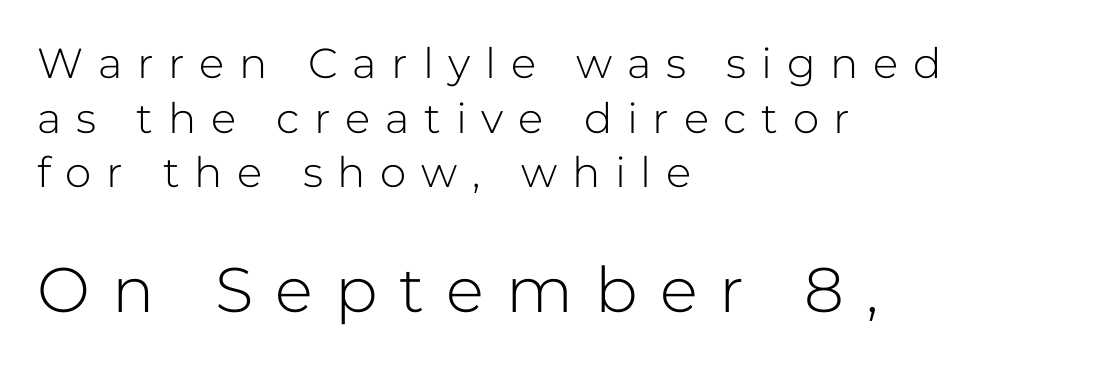
{"serif": "no", "italic": "no", "bold": "no", "weight": "light", "width": "normal", "stroke_contrast": "low", "x_height": "medium", "monospaced": "no", "underline": "no", "align": "left", "line_spacing": "normal", "line_spacing_ratio": 1.3, "letter_spacing": "wide", "letter_spacing_em": 0.35, "larger_block": "second", "size_ratio": 1.5, "glyph_px": 63}
